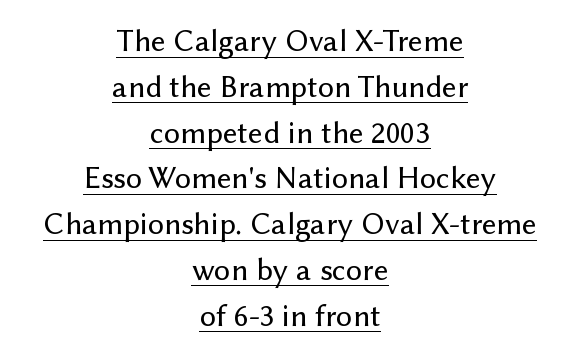
Characters remain perfectly vertical along every line. In terms of letterform style, serifs are entirely absent. Each word holds together tightly as a unit, with standard inter-letter gaps. Reading down the block, each line starts at a different indent, mirrored at its end. The rows are spaced the way most documents space them.
